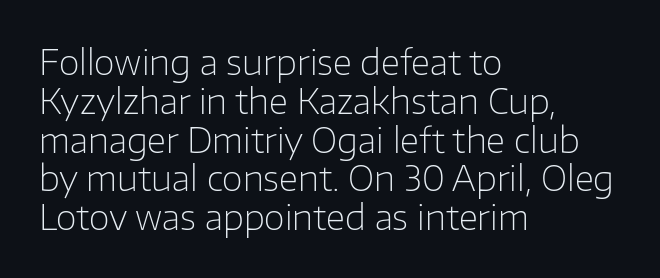
Notice how descenders almost collide with the ascenders below — that's tight leading. A typesetter would call this proportional, since set widths differ per character. Clear beneath every line of the passage. Quick note: not italic, upright. Does extra space separate the letters? No, they use regular spacing. Compared with a centered layout, this one pins lines to the left instead.
